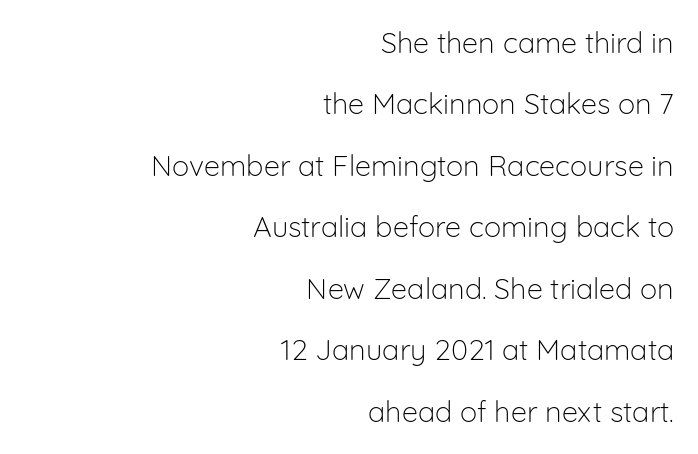
Q: Is the text bold? A: No.
Q: Is the text italic (slanted)? A: No, it is upright.
Q: Is the typeface a serif or a sans-serif typeface? A: Sans-serif.
Q: Is the text underlined? A: No.
Q: How is the paragraph aligned? A: Right-aligned.
Q: Is the spacing between letters normal or unusually wide? A: Normal.
Q: Is the spacing between lines tight, normal or loose? A: Loose.
Q: Width (condensed, normal, or wide)? A: Normal.
Q: Stroke contrast? A: Low.
Q: x-height? A: Medium.
Q: Monospaced? A: No.
